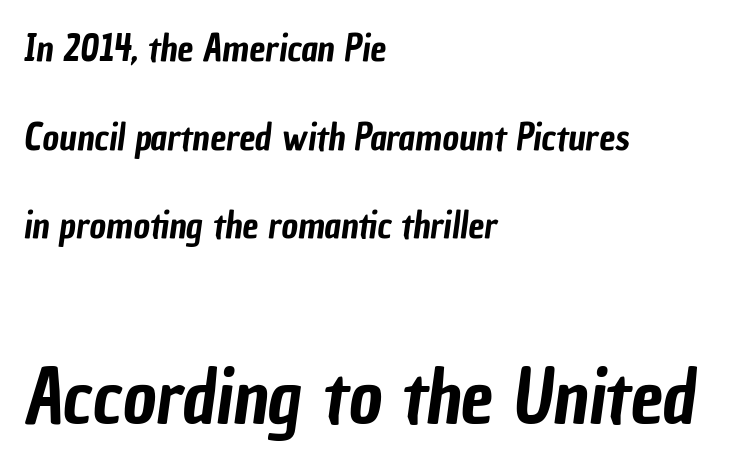
{"serif": "no", "width": "condensed", "stroke_contrast": "low", "x_height": "medium", "monospaced": "no", "underline": "no", "align": "left", "line_spacing": "loose", "line_spacing_ratio": 2.46, "letter_spacing": "normal", "letter_spacing_em": 0.0, "larger_block": "second", "size_ratio": 2.03, "glyph_px": 73}
